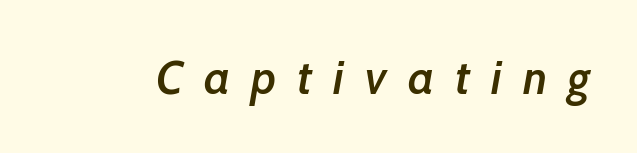
{"italic": "yes", "lean": "right", "slant_degrees": 10, "bold": "semi", "weight": "semibold", "width": "condensed", "stroke_contrast": "low", "x_height": "medium", "monospaced": "no", "underline": "no", "letter_spacing": "wide", "letter_spacing_em": 0.44, "glyph_px": 48}
